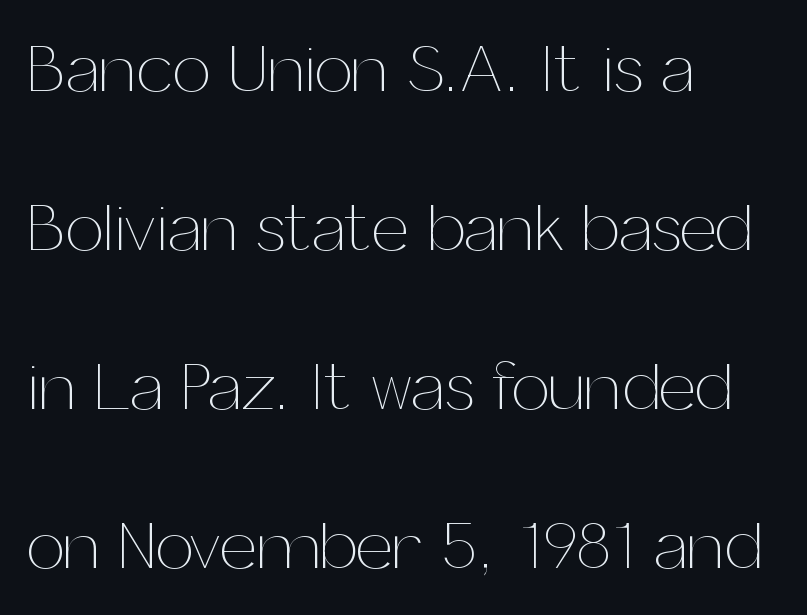
{"italic": "no", "bold": "no", "weight": "thin", "width": "normal", "stroke_contrast": "medium", "x_height": "medium", "monospaced": "no", "underline": "no", "align": "left", "line_spacing": "loose", "line_spacing_ratio": 2.34, "letter_spacing": "normal", "letter_spacing_em": 0.0, "glyph_px": 68}
